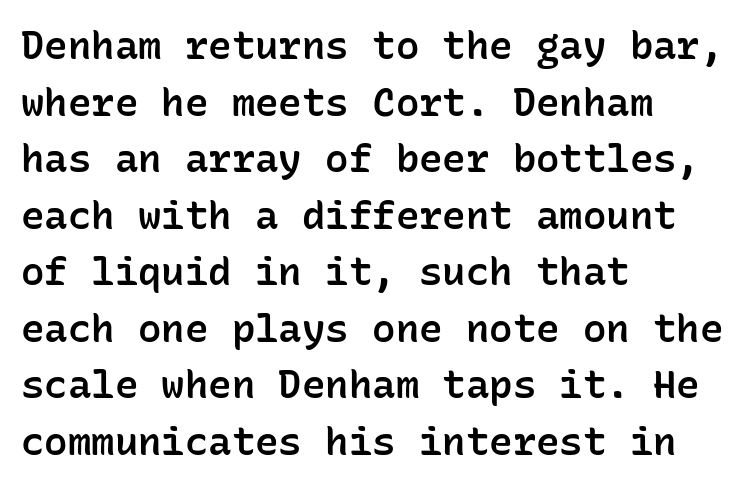
The image shows 39 px semibold sans-serif type, upright, monospaced; set left-aligned, normal line spacing (1.45x), normal letter spacing, not underlined; low stroke contrast and a medium x-height.
